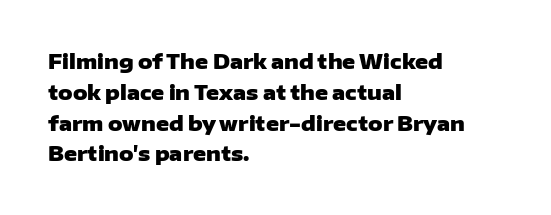
A student would call this left alignment; a typographer would say flush left, rag right. Any mark beneath the type? The region is blank. A dark, heavy texture on the line: the type is bold. The leading is moderate, giving the passage an even texture. The gaps between neighbouring characters are ordinary and unremarkable. The axis of the letterforms is exactly vertical.
